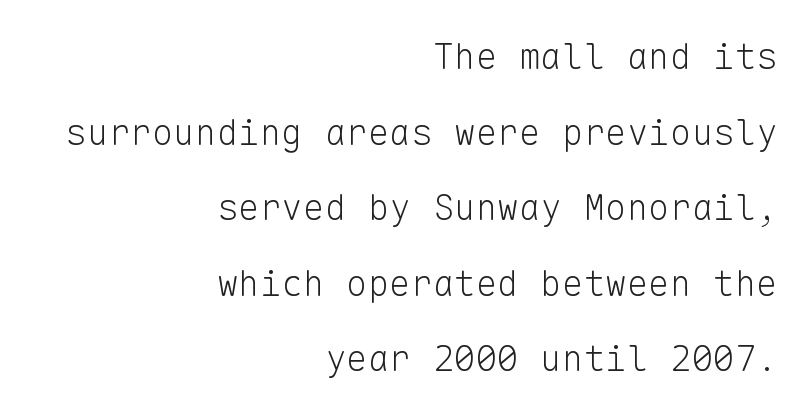
{"serif": "no", "italic": "no", "bold": "no", "weight": "light", "width": "normal", "stroke_contrast": "low", "x_height": "medium", "monospaced": "yes", "underline": "no", "align": "right", "line_spacing": "loose", "line_spacing_ratio": 2.1, "letter_spacing": "normal", "letter_spacing_em": 0.0, "glyph_px": 36}
